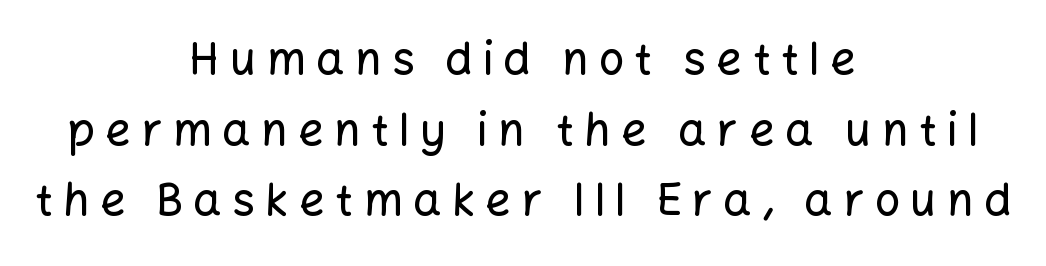
Q: Is the text italic (slanted)? A: No, it is upright.
Q: Is the typeface a serif or a sans-serif typeface? A: Sans-serif.
Q: Is the text underlined? A: No.
Q: How is the paragraph aligned? A: Centered.
Q: Is the spacing between letters normal or unusually wide? A: Unusually wide.
Q: Is the spacing between lines tight, normal or loose? A: Normal.
Q: Width (condensed, normal, or wide)? A: Normal.
Q: Stroke contrast? A: Low.
Q: x-height? A: Medium.
Q: Monospaced? A: No.
